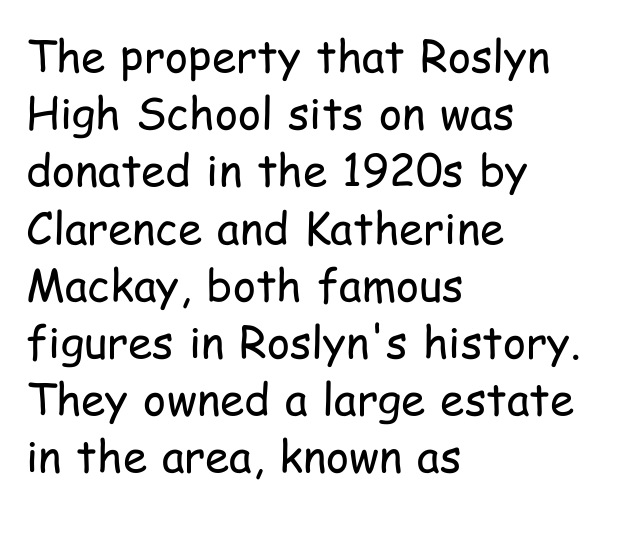
The image shows 44 px regular-weight, condensed sans-serif type, upright; set left-aligned, normal line spacing (1.3x), normal letter spacing, not underlined; low stroke contrast and a medium x-height.
